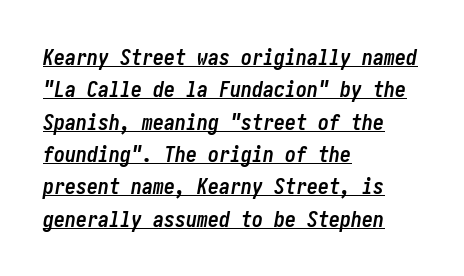
The image shows 22 px bold type, italic (leaning right); set left-aligned, normal line spacing (1.47x), normal letter spacing, underlined.
